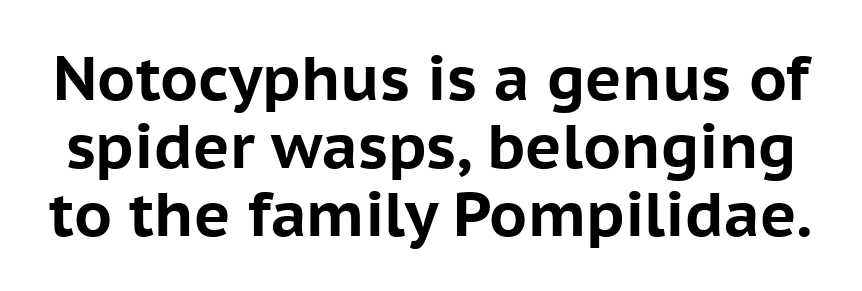
{"serif": "no", "italic": "no", "bold": "yes", "weight": "bold", "width": "normal", "stroke_contrast": "low", "x_height": "medium", "monospaced": "no", "underline": "no", "line_spacing": "tight", "line_spacing_ratio": 1.1, "letter_spacing": "normal", "letter_spacing_em": 0.0, "glyph_px": 62}
